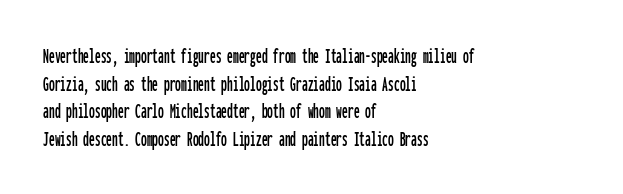
The line texture is even and compact thanks to regular tracking. These lines stack with their left ends in a neat column. The lettering stays uniformly vertical, giving the passage a roman look. Check the space under the baseline: it is left empty.
